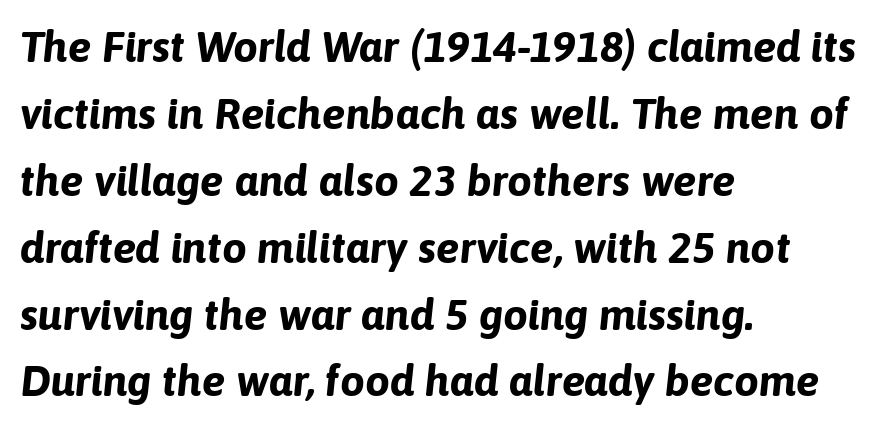
The image shows 44 px bold type, italic (leaning right); set left-aligned, normal line spacing (1.52x), normal letter spacing, not underlined; low stroke contrast and a medium x-height.
